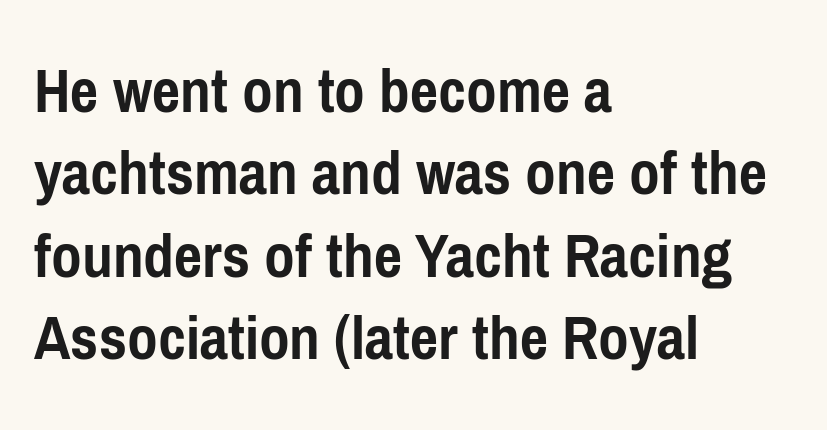
Every row of glyphs begins at an identical x-position on the left. The line texture is even and compact thanks to regular tracking. Bare-footed words on every line. Each letter keeps its own natural width here, so spacing adapts to shape. The font is running at its bold setting. Vertical strokes here are truly vertical.
